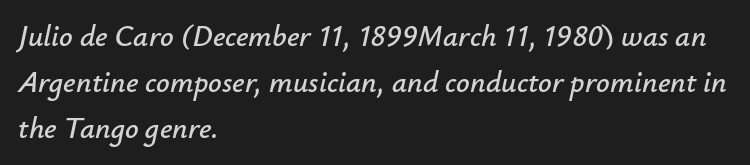
The image shows 30 px text type, italic (leaning right); set left-aligned, normal line spacing (1.53x), normal letter spacing, not underlined; low stroke contrast and a small x-height.
